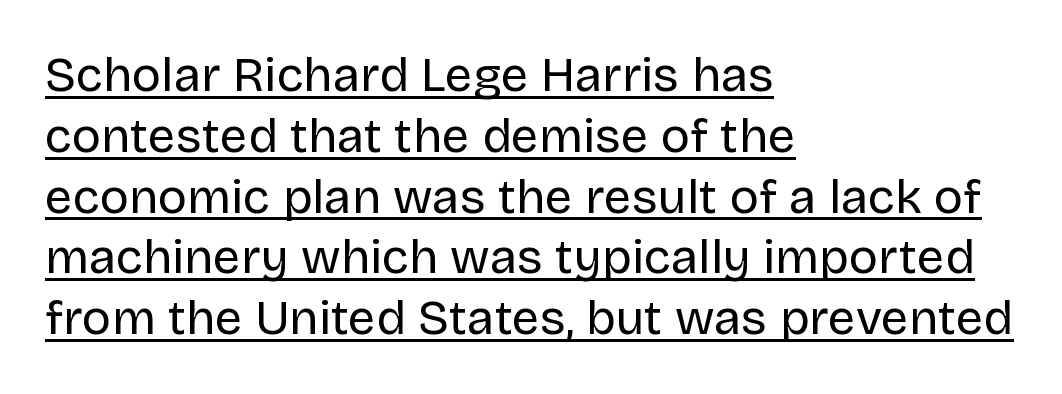
Observe the ordinary spacing: letters are neighbours, not strangers. This is not heavy type; no bold has been used. Where is the straight margin? On the left. Each line of the rendering has a horizontal stroke beneath the glyphs.
